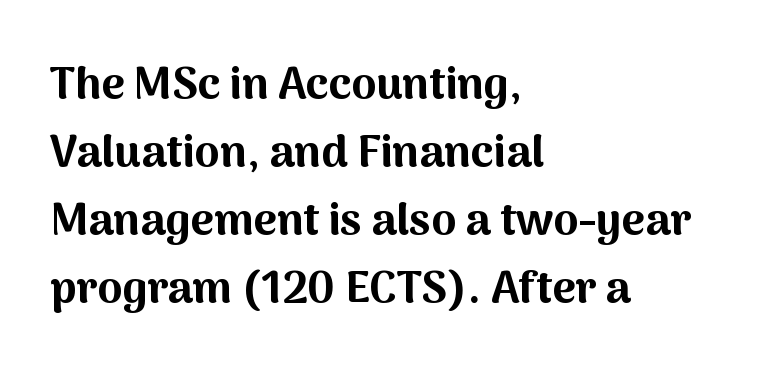
The image shows 45 px bold sans-serif type, upright; set left-aligned, normal line spacing (1.51x), normal letter spacing, not underlined; medium stroke contrast and a medium x-height.
